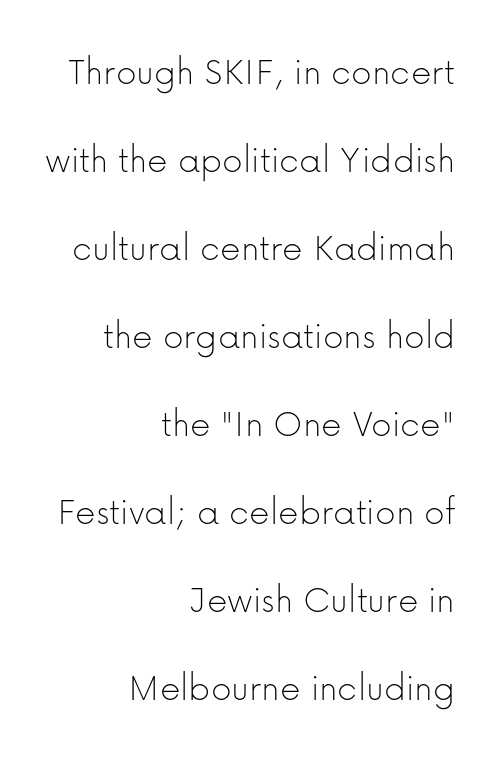
{"serif": "no", "italic": "no", "bold": "no", "weight": "thin", "width": "normal", "stroke_contrast": "low", "x_height": "medium", "monospaced": "no", "underline": "no", "align": "right", "line_spacing": "loose", "line_spacing_ratio": 2.2, "letter_spacing": "normal", "letter_spacing_em": 0.0, "glyph_px": 40}
